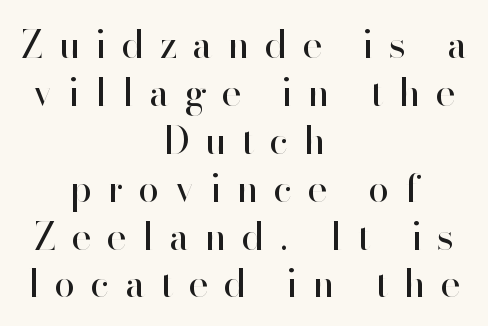
Q: Is the text bold? A: No.
Q: Is the text italic (slanted)? A: No, it is upright.
Q: Is the typeface a serif or a sans-serif typeface? A: Sans-serif.
Q: Is the text underlined? A: No.
Q: How is the paragraph aligned? A: Centered.
Q: Is the spacing between letters normal or unusually wide? A: Unusually wide.
Q: Is the spacing between lines tight, normal or loose? A: Normal.
Q: Width (condensed, normal, or wide)? A: Normal.
Q: Stroke contrast? A: High.
Q: x-height? A: Small.
Q: Monospaced? A: No.
